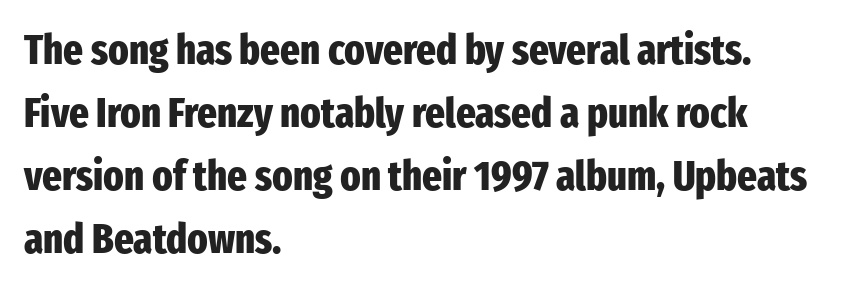
Q: Is the text bold? A: Yes.
Q: Is the text italic (slanted)? A: No, it is upright.
Q: Is the typeface a serif or a sans-serif typeface? A: Sans-serif.
Q: Is the text underlined? A: No.
Q: How is the paragraph aligned? A: Left-aligned.
Q: Is the spacing between letters normal or unusually wide? A: Normal.
Q: Is the spacing between lines tight, normal or loose? A: Normal.
Q: Width (condensed, normal, or wide)? A: Condensed.
Q: Stroke contrast? A: Low.
Q: x-height? A: Medium.
Q: Monospaced? A: No.
